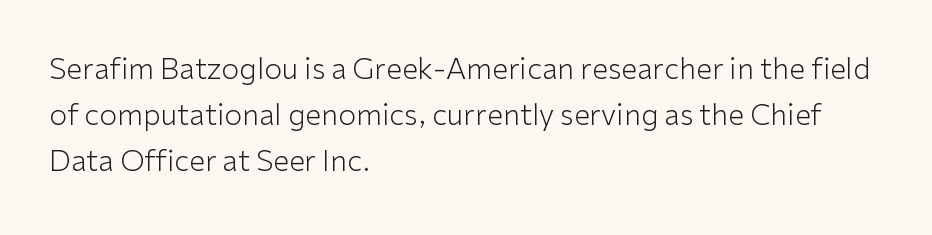
The image shows 29 px light sans-serif type, upright; set left-aligned, normal line spacing (1.59x), normal letter spacing, not underlined; low stroke contrast and a medium x-height.
